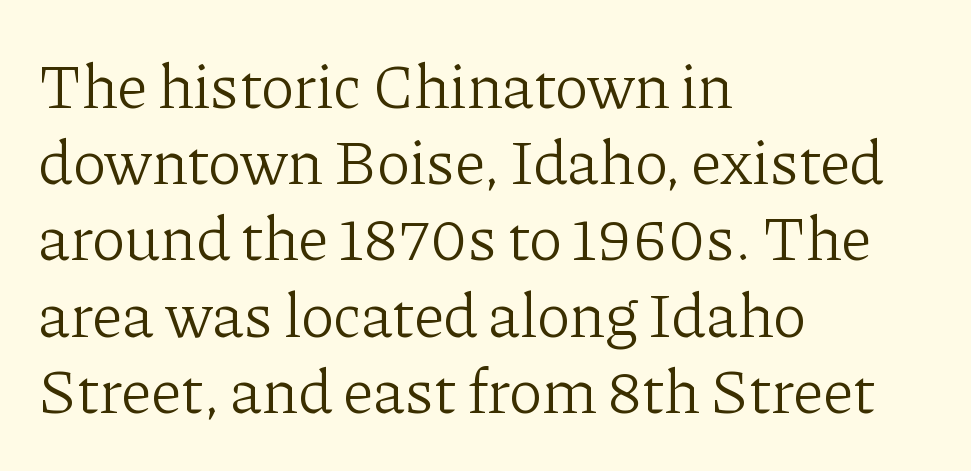
{"serif": "yes", "italic": "no", "bold": "no", "weight": "light", "width": "normal", "stroke_contrast": "low", "x_height": "medium", "monospaced": "no", "underline": "no", "align": "left", "line_spacing_ratio": 1.21, "letter_spacing": "normal", "letter_spacing_em": 0.0, "glyph_px": 63}
